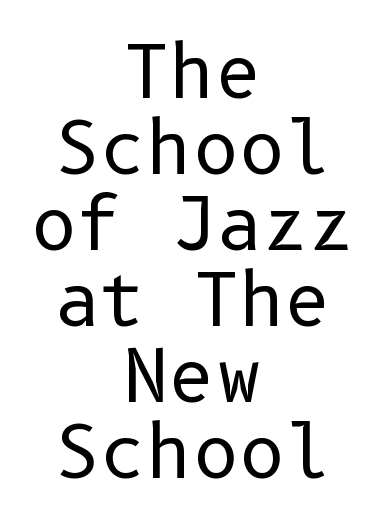
{"serif": "no", "italic": "no", "bold": "no", "weight": "regular", "width": "normal", "stroke_contrast": "low", "x_height": "medium", "underline": "no", "align": "center", "line_spacing": "tight", "line_spacing_ratio": 1.07, "letter_spacing": "normal", "letter_spacing_em": 0.0, "glyph_px": 71}
